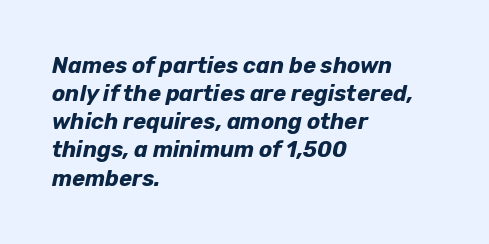
Q: Is the text bold? A: Yes.
Q: Is the text italic (slanted)? A: Yes, it leans right by about 12 degrees.
Q: Is the text underlined? A: No.
Q: How is the paragraph aligned? A: Left-aligned.
Q: Is the spacing between letters normal or unusually wide? A: Normal.
Q: Is the spacing between lines tight, normal or loose? A: Normal.
